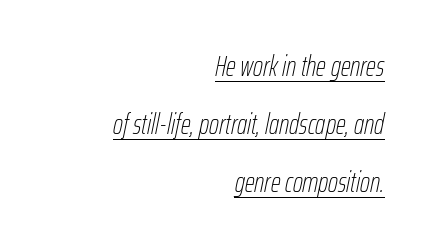
The image shows 28 px thin, condensed type, italic (leaning right); set right-aligned, loose line spacing (2.08x), normal letter spacing, underlined; low stroke contrast and a medium x-height.
